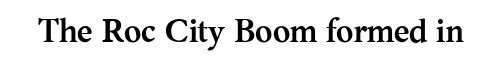
The image shows 33 px semibold serif type, upright; set normal letter spacing, not underlined; medium stroke contrast and a medium x-height.
